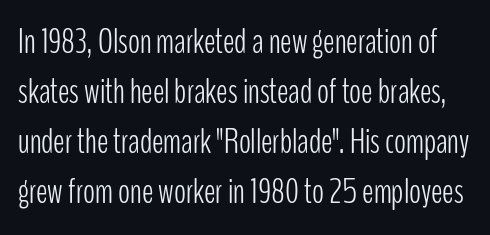
Q: Is the text bold? A: No.
Q: Is the text italic (slanted)? A: No, it is upright.
Q: Is the typeface a serif or a sans-serif typeface? A: Sans-serif.
Q: Is the text underlined? A: No.
Q: Is the spacing between letters normal or unusually wide? A: Normal.
Q: Is the spacing between lines tight, normal or loose? A: Normal.
Q: Width (condensed, normal, or wide)? A: Condensed.
Q: Stroke contrast? A: Low.
Q: x-height? A: Medium.
Q: Monospaced? A: No.
